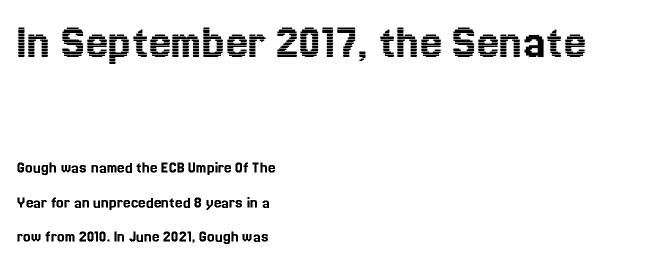
{"italic": "no", "width": "normal", "x_height": "medium", "monospaced": "no", "underline": "no", "align": "left", "line_spacing": "loose", "line_spacing_ratio": 2.04, "letter_spacing": "normal", "letter_spacing_em": 0.0, "larger_block": "first", "size_ratio": 2.94, "glyph_px": 50}
